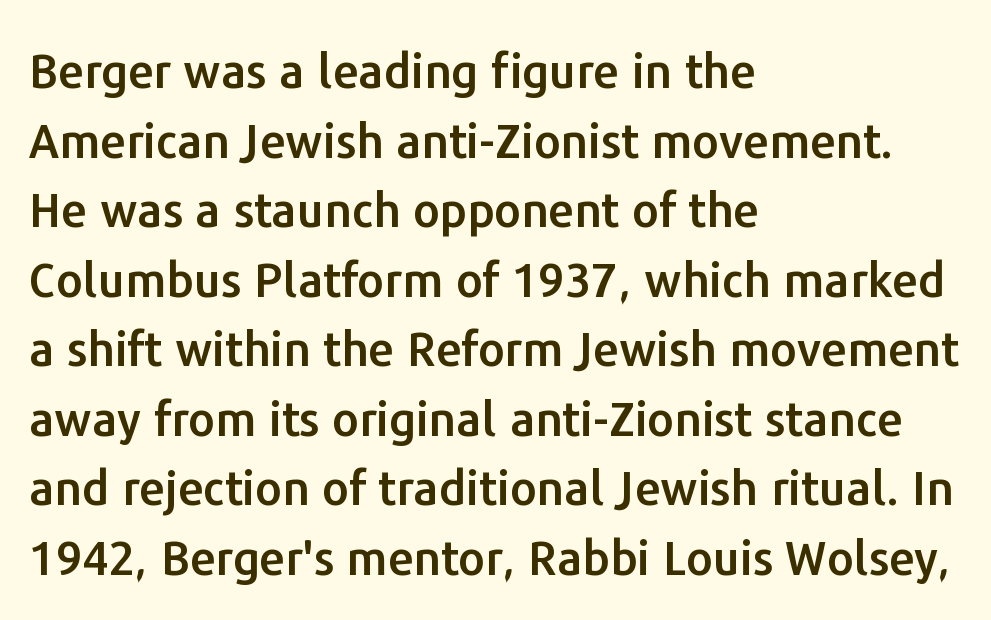
This sample has the flowing, uneven cadence of proportional lettering. In terms of letterspacing, this is plain default setting. Is this a sans? Yes — the strokes have no serifs. Alignment: flush left.
